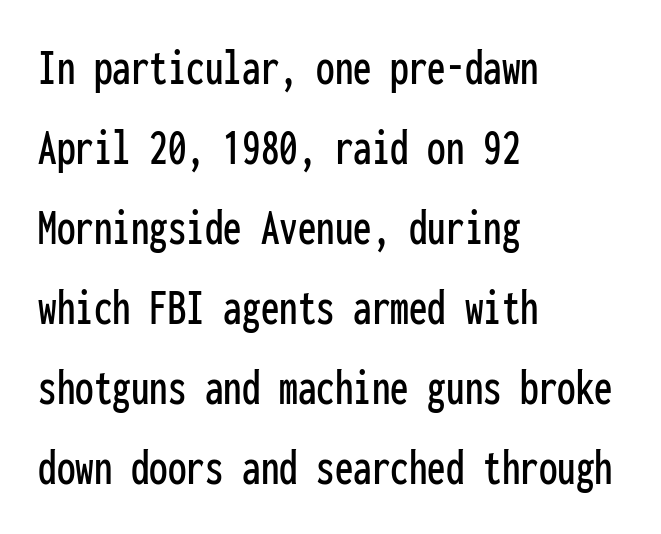
Q: Is the text italic (slanted)? A: No, it is upright.
Q: Is the typeface a serif or a sans-serif typeface? A: Sans-serif.
Q: Is the text underlined? A: No.
Q: How is the paragraph aligned? A: Left-aligned.
Q: Is the spacing between letters normal or unusually wide? A: Normal.
Q: Is the spacing between lines tight, normal or loose? A: Normal.
Q: Width (condensed, normal, or wide)? A: Condensed.
Q: Stroke contrast? A: Low.
Q: x-height? A: Medium.
Q: Monospaced? A: Yes.
